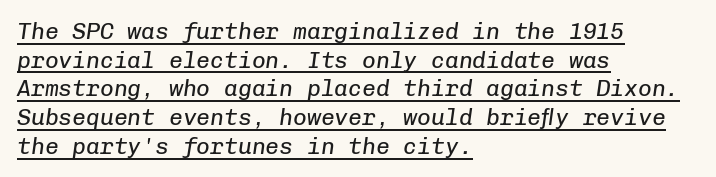
Q: Is the text bold? A: No.
Q: Is the text italic (slanted)? A: Yes, it leans right by about 8 degrees.
Q: Is the text underlined? A: Yes.
Q: How is the paragraph aligned? A: Left-aligned.
Q: Is the spacing between letters normal or unusually wide? A: Normal.
Q: Is the spacing between lines tight, normal or loose? A: Normal.
